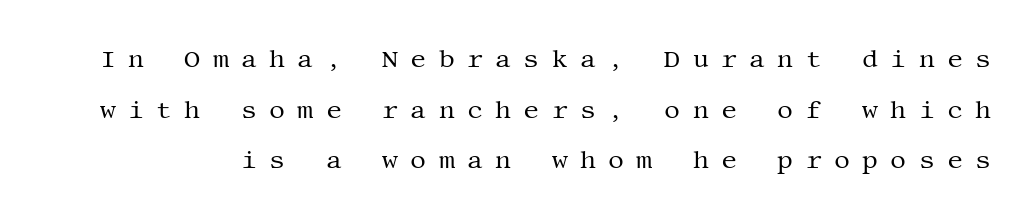
Rule under the text: the space is simply empty. Students, observe: this is what heavily led, spacious text looks like. Every stem runs plumb, perpendicular to the baseline. This reads as an unemphasized weight, regular at the heaviest. The letterforms stand isolated, each surrounded by extra space.
